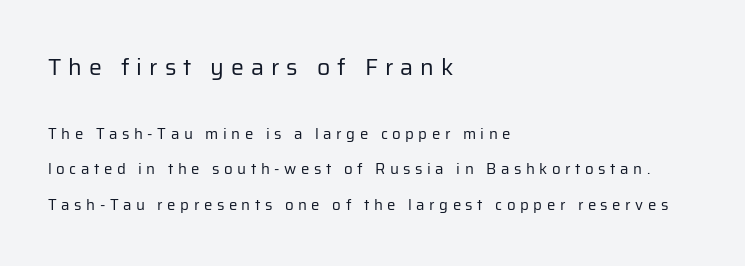
{"italic": "no", "bold": "no", "underline": "no", "align": "left", "line_spacing": "loose", "line_spacing_ratio": 2.37, "letter_spacing": "wide", "letter_spacing_em": 0.3, "larger_block": "first", "size_ratio": 1.53, "glyph_px": 23}
